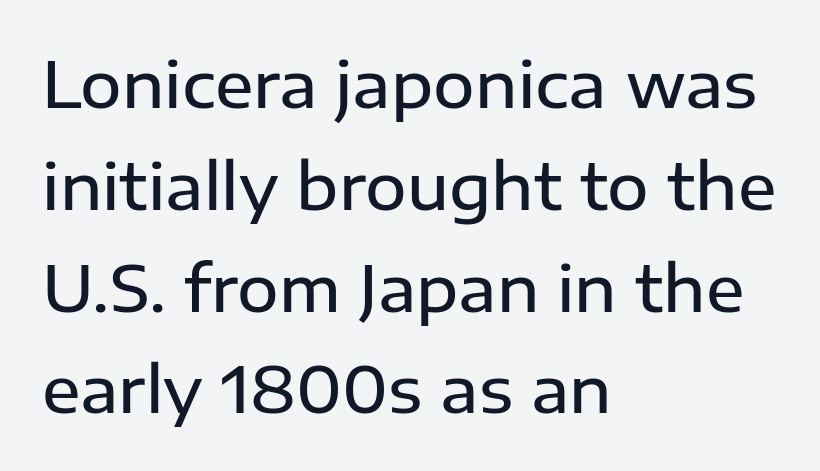
Q: Is the text bold? A: Semi-bold.
Q: Is the text italic (slanted)? A: No, it is upright.
Q: Is the typeface a serif or a sans-serif typeface? A: Sans-serif.
Q: Is the text underlined? A: No.
Q: How is the paragraph aligned? A: Left-aligned.
Q: Is the spacing between letters normal or unusually wide? A: Normal.
Q: Is the spacing between lines tight, normal or loose? A: Normal.
Q: Width (condensed, normal, or wide)? A: Normal.
Q: Stroke contrast? A: Low.
Q: x-height? A: Medium.
Q: Monospaced? A: No.
